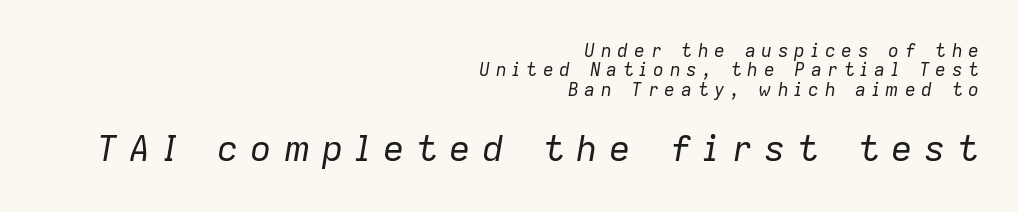
The image shows 36 px regular-weight type, italic (leaning right); set right-aligned, tight line spacing (1.08x), unusually wide letter spacing (+0.32 em), not underlined; the second (bottom) block is 2.0x larger; low stroke contrast and a medium x-height.
